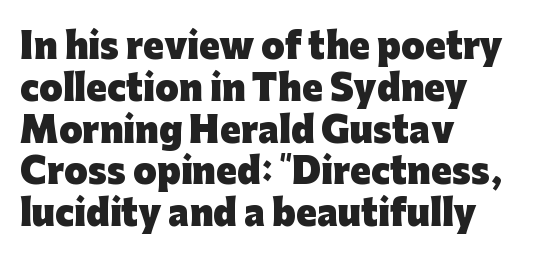
Q: Is the text bold? A: Yes.
Q: Is the text italic (slanted)? A: No, it is upright.
Q: Is the typeface a serif or a sans-serif typeface? A: Sans-serif.
Q: Is the text underlined? A: No.
Q: How is the paragraph aligned? A: Left-aligned.
Q: Is the spacing between letters normal or unusually wide? A: Normal.
Q: Width (condensed, normal, or wide)? A: Normal.
Q: Stroke contrast? A: Low.
Q: x-height? A: Medium.
Q: Monospaced? A: No.
